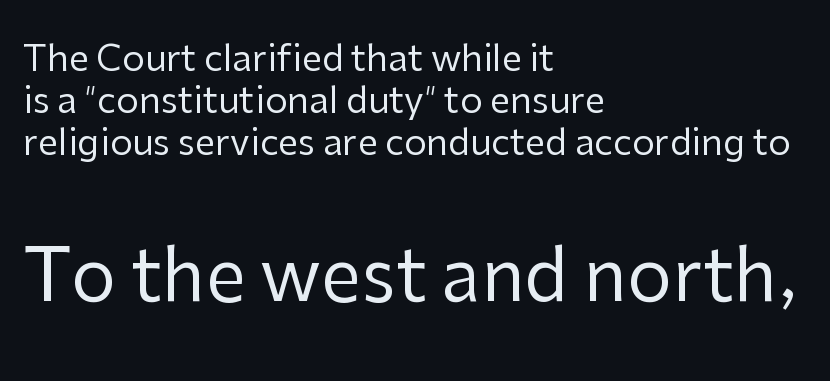
The image shows 72 px regular-weight sans-serif type, upright; set left-aligned, line spacing 1.16x, normal letter spacing, not underlined; the second (bottom) block is 2.0x larger; low stroke contrast and a medium x-height.
